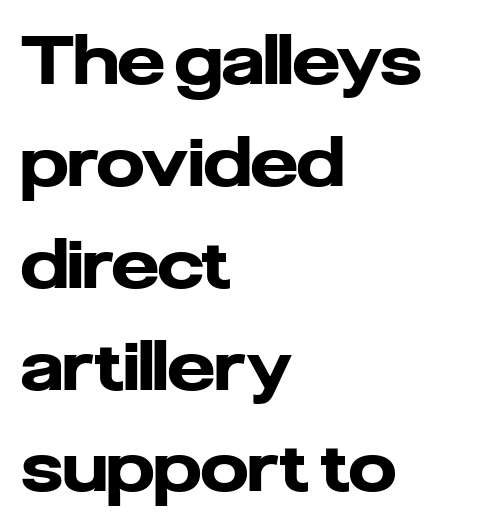
{"serif": "no", "italic": "no", "bold": "yes", "weight": "heavy", "width": "normal", "stroke_contrast": "low", "x_height": "medium", "monospaced": "no", "underline": "no", "align": "left", "line_spacing": "normal", "line_spacing_ratio": 1.52, "letter_spacing": "normal", "letter_spacing_em": 0.0, "glyph_px": 67}
